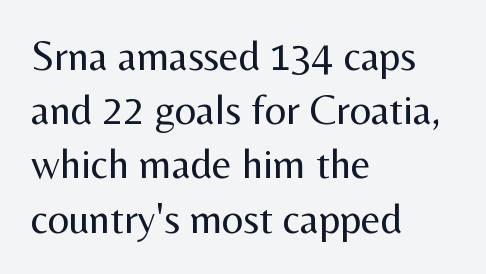
Q: Is the text bold? A: No.
Q: Is the text italic (slanted)? A: No, it is upright.
Q: Is the typeface a serif or a sans-serif typeface? A: Sans-serif.
Q: Is the text underlined? A: No.
Q: How is the paragraph aligned? A: Left-aligned.
Q: Is the spacing between letters normal or unusually wide? A: Normal.
Q: Is the spacing between lines tight, normal or loose? A: Normal.
Q: Width (condensed, normal, or wide)? A: Normal.
Q: Stroke contrast? A: Medium.
Q: x-height? A: Medium.
Q: Monospaced? A: No.
